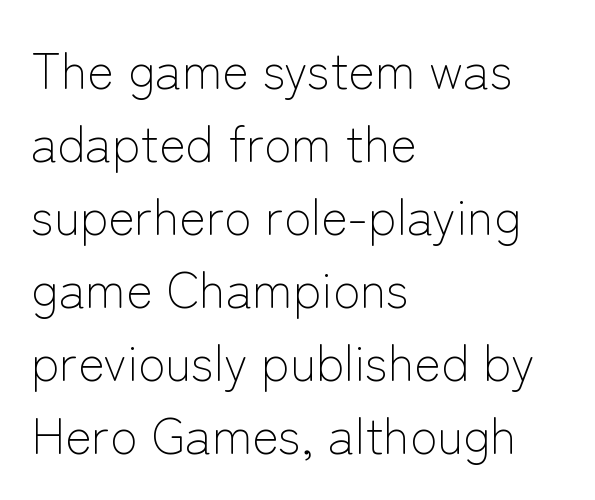
The image shows 50 px light sans-serif type, upright; set left-aligned, normal line spacing (1.46x), normal letter spacing, not underlined; low stroke contrast and a medium x-height.
